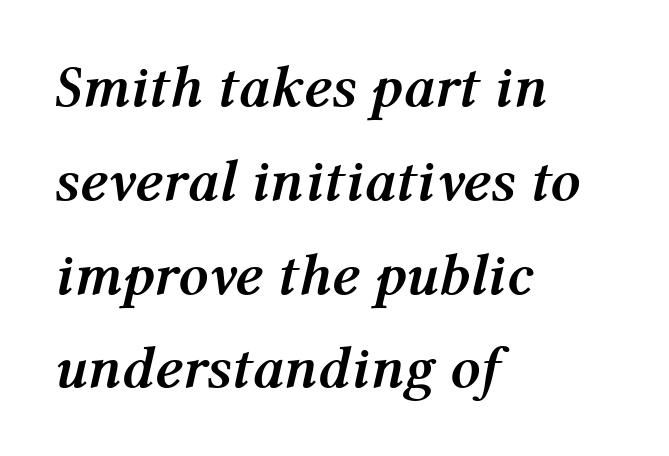
Between one letter and the next there's only the usual sliver of space. The ragged edge is on the right, which tells us the setting is flush left. The strip under each line holds only bare page. The space between consecutive lines is moderate. In terms of posture, this sample is oblique.
